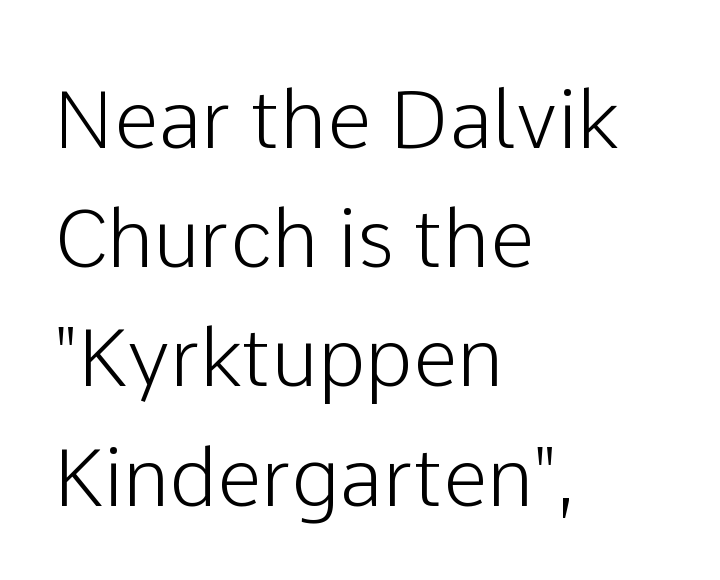
Leading matches the norm, producing a regular column. Any mark beneath the type? The region is blank. Is this a fixed-width face? No — the glyphs have proportional, varying widths. Posture: straight, roman, zero tilt.
